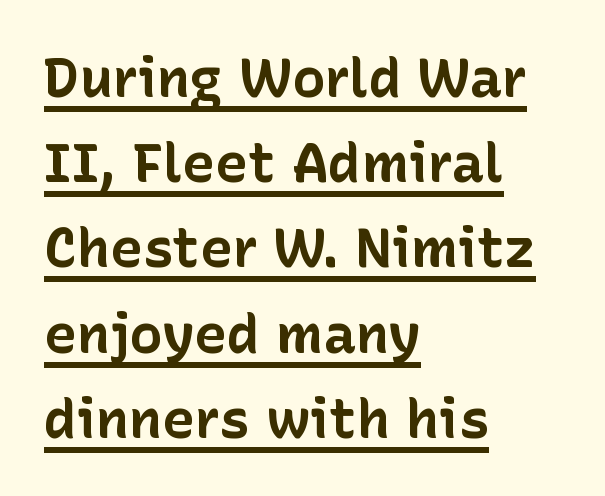
Summary of weight: heavy, a full bold. Varying glyph widths throughout — classic text-font behaviour. This sample keeps an unexceptional amount of space between lines. No feet cap the strokes, marking this as sans-serif type.
